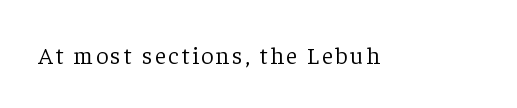
The image shows 24 px text type, upright; set not underlined.
